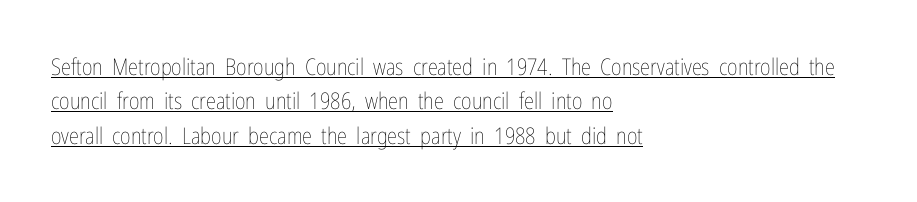
The lines are quadded left. The passage shown is not bold in any degree. Is there any slant? The stems are plumb. The face used here appears with an underline applied.
